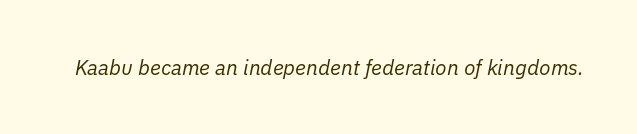
{"italic": "yes", "lean": "right", "slant_degrees": 11, "bold": "no", "underline": "no", "letter_spacing": "normal", "letter_spacing_em": 0.0, "glyph_px": 21}
